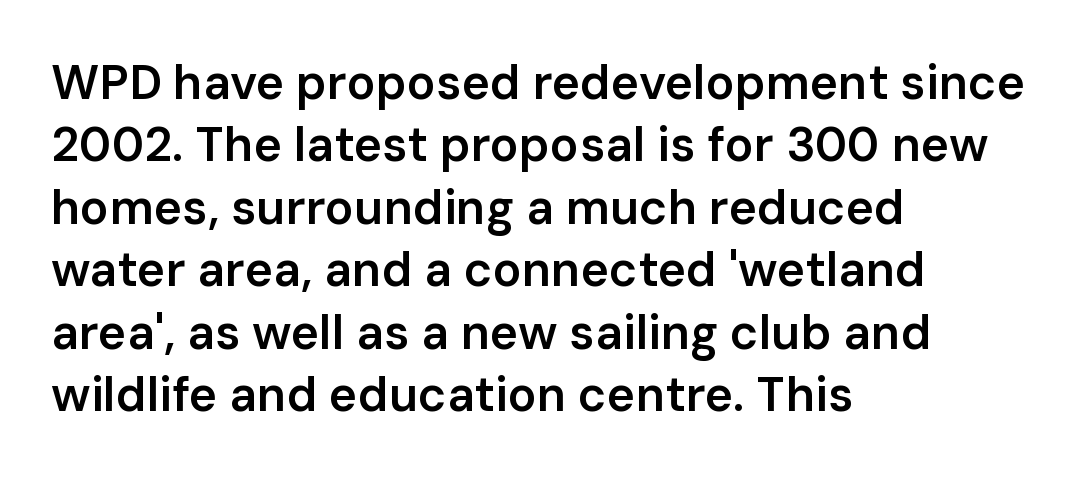
Q: Is the text bold? A: Semi-bold.
Q: Is the text italic (slanted)? A: No, it is upright.
Q: Is the typeface a serif or a sans-serif typeface? A: Sans-serif.
Q: Is the text underlined? A: No.
Q: How is the paragraph aligned? A: Left-aligned.
Q: Is the spacing between letters normal or unusually wide? A: Normal.
Q: Is the spacing between lines tight, normal or loose? A: Normal.
Q: Width (condensed, normal, or wide)? A: Normal.
Q: Stroke contrast? A: Low.
Q: x-height? A: Medium.
Q: Monospaced? A: No.
